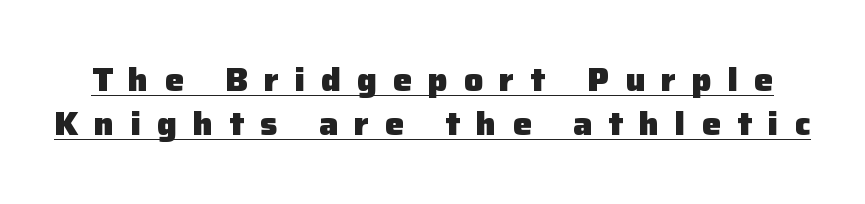
{"serif": "no", "italic": "no", "bold": "yes", "weight": "heavy", "width": "normal", "stroke_contrast": "low", "x_height": "medium", "monospaced": "no", "underline": "yes", "line_spacing": "normal", "line_spacing_ratio": 1.37, "letter_spacing": "wide", "letter_spacing_em": 0.5, "glyph_px": 32}
